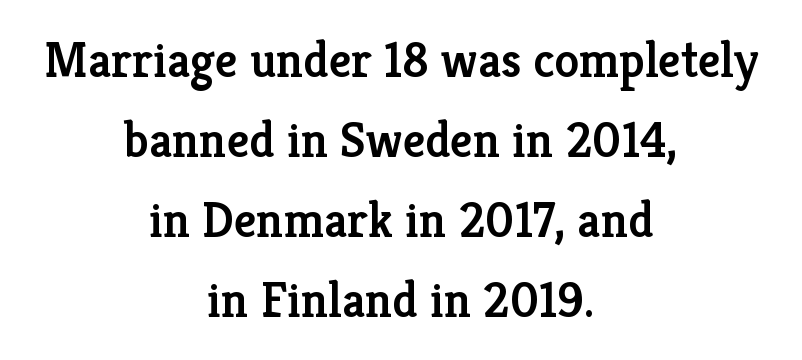
Think of a printed novel: that variable character pitch is what you see here. The letters are semibold — heavier than regular but short of a full bold. The line-height multiplier appears to be the usual default. A centered setting, common on invitations and titles, is used for this passage.
